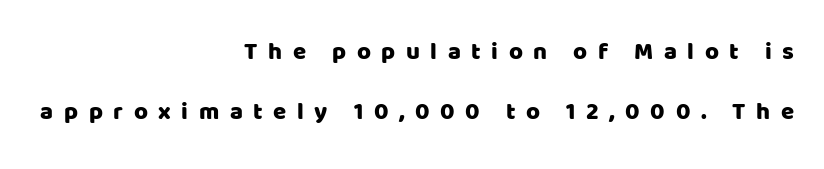
Q: Is the text italic (slanted)? A: No, it is upright.
Q: Is the text underlined? A: No.
Q: How is the paragraph aligned? A: Right-aligned.
Q: Is the spacing between letters normal or unusually wide? A: Unusually wide.
Q: Is the spacing between lines tight, normal or loose? A: Loose.
